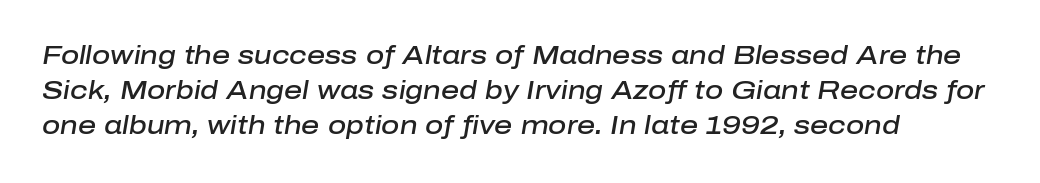
Honestly, the row spacing looks completely unremarkable. The line texture is even and compact thanks to regular tracking. The foot of each line stays bare and open. Left-aligned paragraph, ragged on the right. Designer's note — italics engaged.
